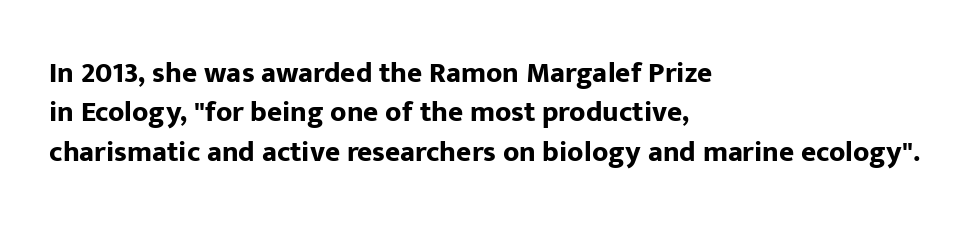
The image shows 29 px bold sans-serif type, upright; set left-aligned, normal line spacing (1.36x), normal letter spacing, not underlined; low stroke contrast and a medium x-height.
